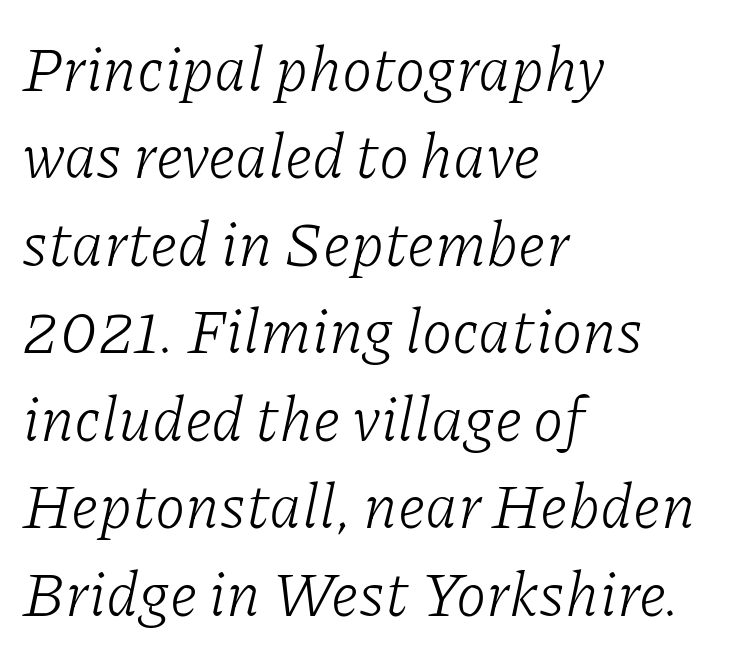
{"serif": "yes", "italic": "yes", "lean": "right", "slant_degrees": 11, "bold": "no", "weight": "light", "width": "normal", "stroke_contrast": "low", "x_height": "medium", "monospaced": "no", "underline": "no", "align": "left", "line_spacing": "normal", "line_spacing_ratio": 1.41, "letter_spacing": "normal", "letter_spacing_em": 0.0, "glyph_px": 62}
